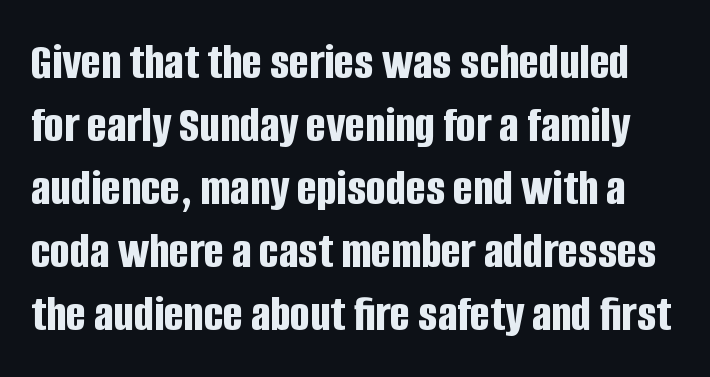
Q: Is the text bold? A: Yes.
Q: Is the text italic (slanted)? A: No, it is upright.
Q: Is the typeface a serif or a sans-serif typeface? A: Sans-serif.
Q: Is the text underlined? A: No.
Q: Is the spacing between letters normal or unusually wide? A: Normal.
Q: Width (condensed, normal, or wide)? A: Condensed.
Q: Stroke contrast? A: Low.
Q: x-height? A: Large.
Q: Monospaced? A: No.
